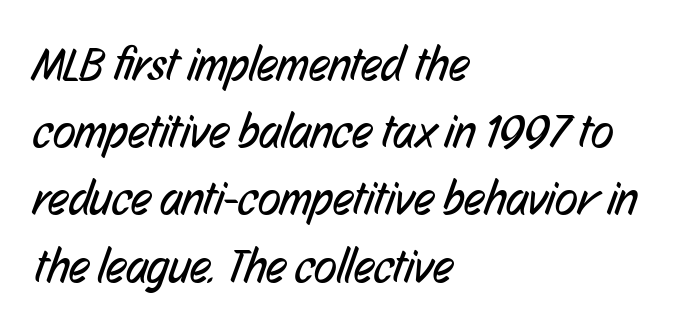
{"serif": "no", "bold": "no", "weight": "regular", "width": "condensed", "stroke_contrast": "low", "x_height": "medium", "monospaced": "no", "underline": "no", "align": "left", "line_spacing": "normal", "line_spacing_ratio": 1.43, "letter_spacing": "normal", "letter_spacing_em": 0.0, "glyph_px": 47}
